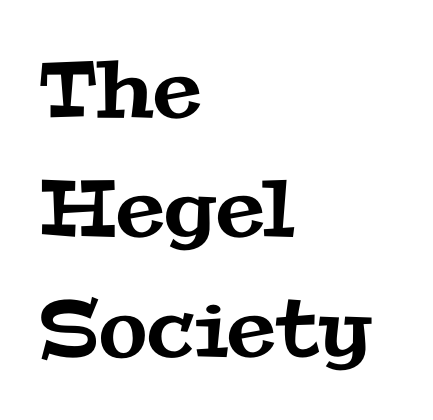
The image shows 79 px wide serif type; set left-aligned, normal line spacing (1.51x), normal letter spacing, not underlined; medium stroke contrast and a medium x-height.
